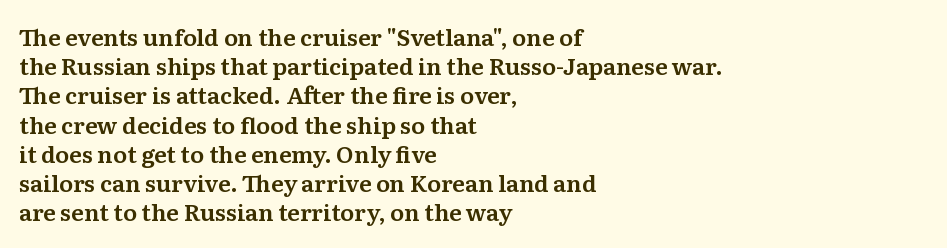
Q: Is the text italic (slanted)? A: No, it is upright.
Q: Is the text underlined? A: No.
Q: How is the paragraph aligned? A: Left-aligned.
Q: Is the spacing between letters normal or unusually wide? A: Normal.
Q: Is the spacing between lines tight, normal or loose? A: Normal.
